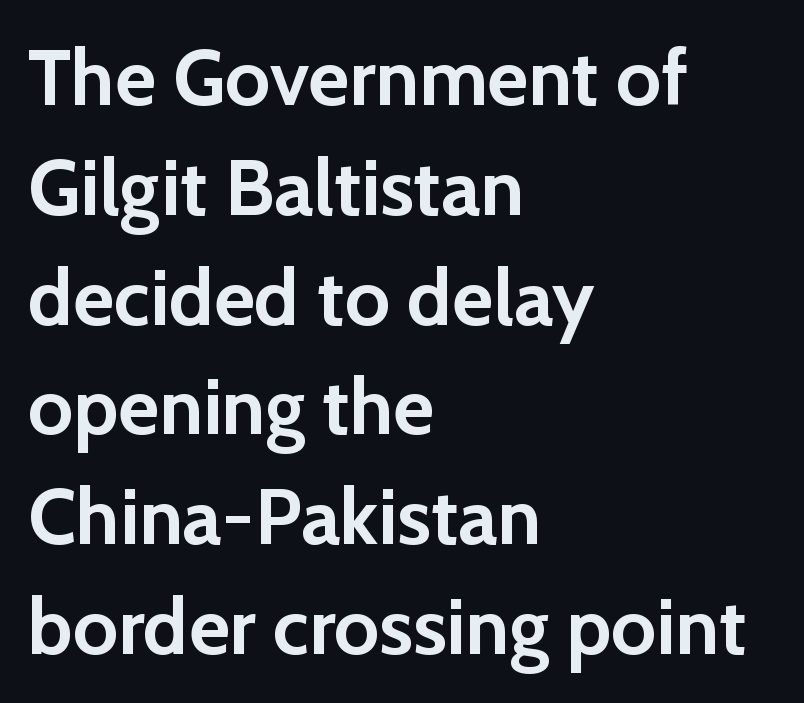
The image shows 79 px semibold sans-serif type, upright; set left-aligned, normal line spacing (1.39x), normal letter spacing, not underlined; low stroke contrast and a medium x-height.
